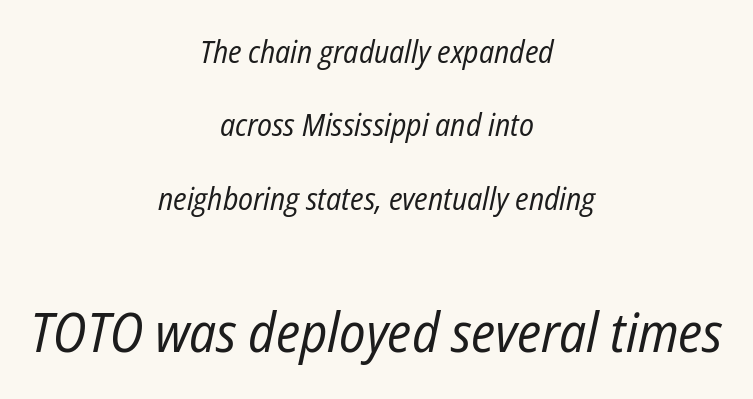
Q: Is the text bold? A: No.
Q: Is the text italic (slanted)? A: Yes, it leans right by about 12 degrees.
Q: Is the text underlined? A: No.
Q: How is the paragraph aligned? A: Centered.
Q: Is the spacing between letters normal or unusually wide? A: Normal.
Q: Is the spacing between lines tight, normal or loose? A: Loose.
Q: Which block of text is set in a larger size, the first (top) or the second (bottom)? A: The second (bottom) one.
Q: Width (condensed, normal, or wide)? A: Condensed.
Q: Stroke contrast? A: Low.
Q: x-height? A: Medium.
Q: Monospaced? A: No.
